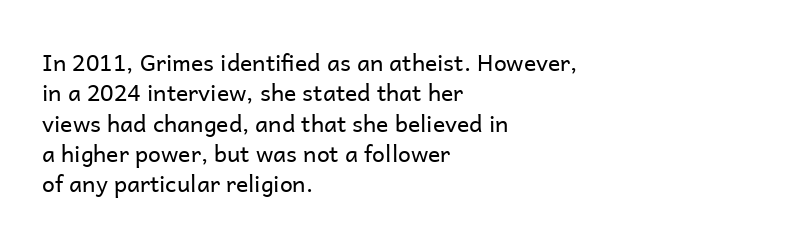
Q: Is the text bold? A: No.
Q: Is the text italic (slanted)? A: No, it is upright.
Q: Is the text underlined? A: No.
Q: How is the paragraph aligned? A: Left-aligned.
Q: Is the spacing between letters normal or unusually wide? A: Normal.
Q: Is the spacing between lines tight, normal or loose? A: Normal.
